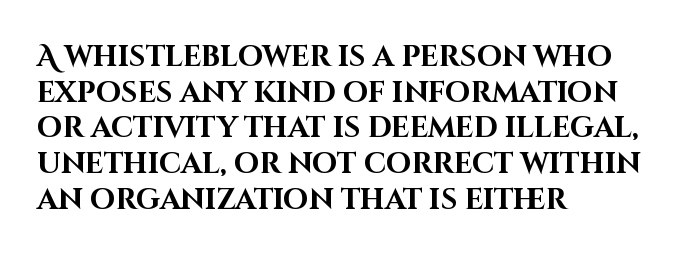
{"serif": "no", "italic": "no", "bold": "yes", "weight": "bold", "width": "normal", "stroke_contrast": "high", "x_height": "large", "monospaced": "no", "underline": "no", "align": "left", "line_spacing_ratio": 1.23, "letter_spacing": "normal", "letter_spacing_em": 0.0, "glyph_px": 29}
